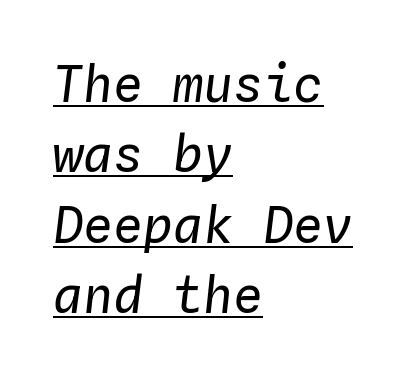
The image shows 50 px regular-weight type, italic (leaning right), monospaced; set left-aligned, normal line spacing (1.41x), normal letter spacing, underlined; low stroke contrast and a medium x-height.
